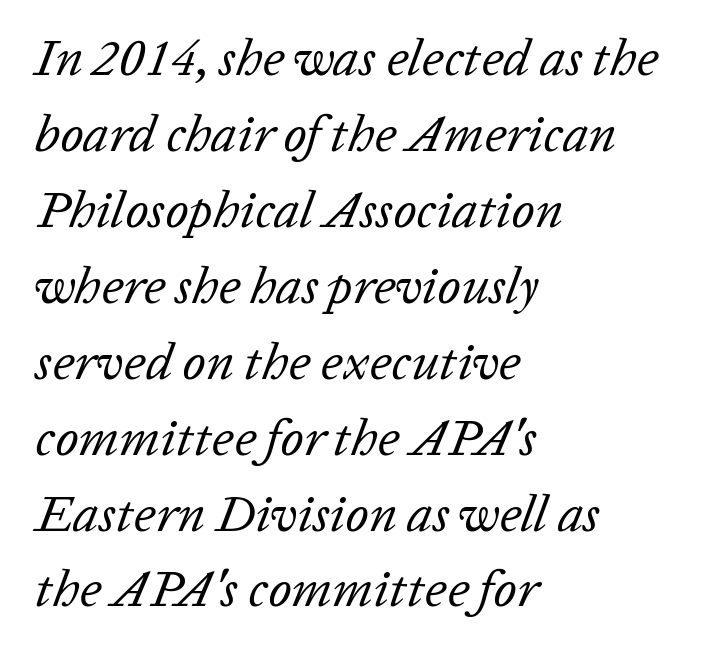
Summary of vertical rhythm: regular, with standard interline spacing. Words float on clear page, feet unadorned. Horizontally, the lines are justified to the leading edge only. The typography opts for an oblique posture over an upright one.
